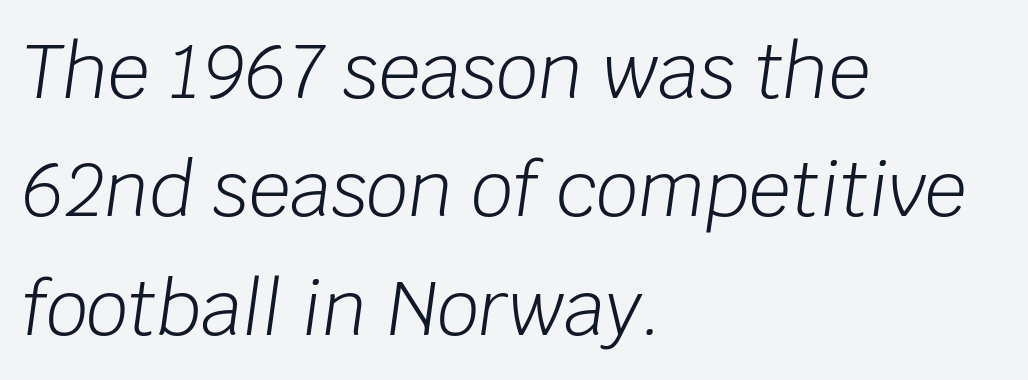
{"italic": "yes", "lean": "right", "slant_degrees": 8, "bold": "no", "weight": "light", "width": "normal", "stroke_contrast": "low", "x_height": "large", "monospaced": "no", "underline": "no", "align": "left", "line_spacing": "normal", "line_spacing_ratio": 1.6, "letter_spacing": "normal", "letter_spacing_em": 0.0, "glyph_px": 74}
